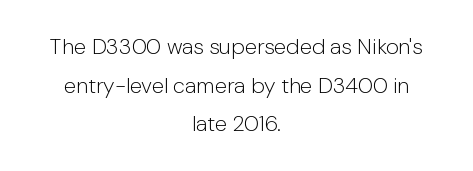
{"italic": "no", "bold": "no", "underline": "no", "align": "center", "line_spacing_ratio": 1.76, "letter_spacing": "normal", "letter_spacing_em": 0.0, "glyph_px": 22}
